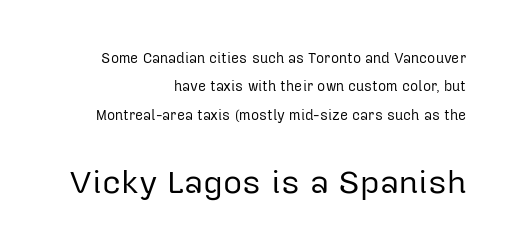
Q: Is the text bold? A: No.
Q: Is the text italic (slanted)? A: No, it is upright.
Q: Is the typeface a serif or a sans-serif typeface? A: Sans-serif.
Q: Is the text underlined? A: No.
Q: How is the paragraph aligned? A: Right-aligned.
Q: Is the spacing between letters normal or unusually wide? A: Normal.
Q: Is the spacing between lines tight, normal or loose? A: Loose.
Q: Which block of text is set in a larger size, the first (top) or the second (bottom)? A: The second (bottom) one.
Q: Width (condensed, normal, or wide)? A: Normal.
Q: Stroke contrast? A: Low.
Q: x-height? A: Medium.
Q: Monospaced? A: No.
